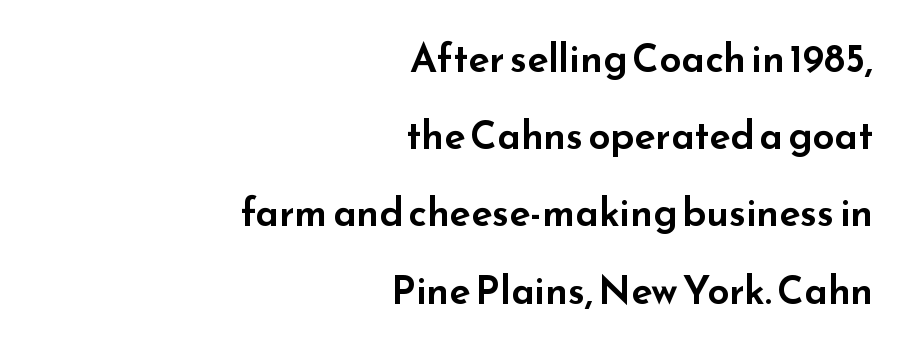
Q: Is the text italic (slanted)? A: No, it is upright.
Q: Is the typeface a serif or a sans-serif typeface? A: Sans-serif.
Q: Is the text underlined? A: No.
Q: How is the paragraph aligned? A: Right-aligned.
Q: Is the spacing between letters normal or unusually wide? A: Normal.
Q: Is the spacing between lines tight, normal or loose? A: Loose.
Q: Width (condensed, normal, or wide)? A: Wide.
Q: Stroke contrast? A: Low.
Q: x-height? A: Small.
Q: Monospaced? A: No.
